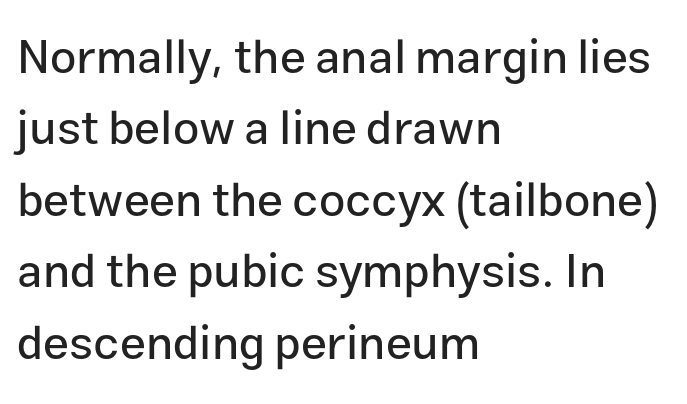
{"serif": "no", "italic": "no", "width": "normal", "stroke_contrast": "low", "x_height": "medium", "monospaced": "no", "underline": "no", "align": "left", "line_spacing": "normal", "line_spacing_ratio": 1.52, "letter_spacing": "normal", "letter_spacing_em": 0.0, "glyph_px": 47}
